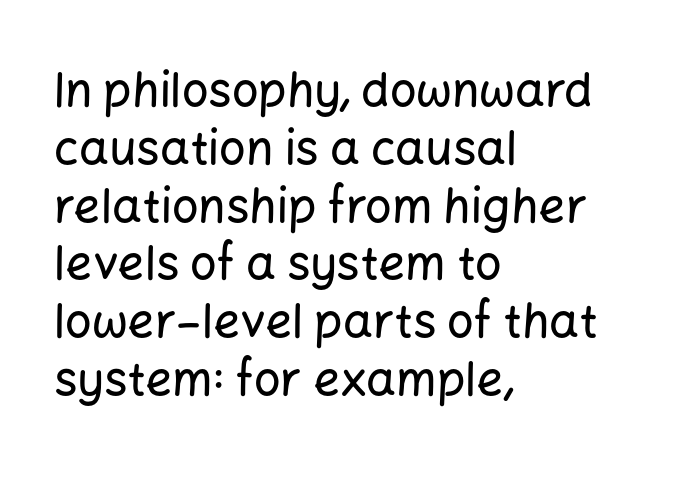
The image shows 47 px sans-serif type, upright; set left-aligned, line spacing 1.23x, normal letter spacing, not underlined; low stroke contrast and a medium x-height.
